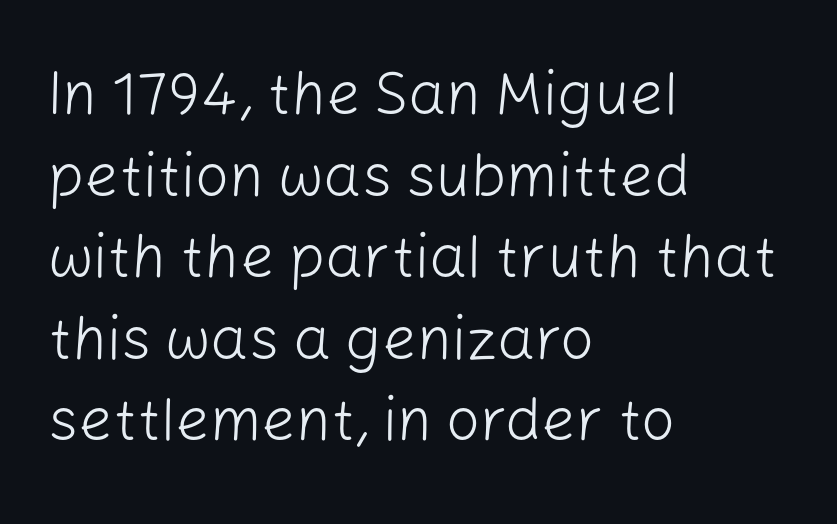
You could not count columns in this text — the font is proportionally spaced. Horizontally, the lines are justified to the leading edge only. No word sits above an underline. Normally led — the rows are evenly, conventionally spaced. Each letter's strokes conclude bluntly, with no projecting serifs. Heaviness? Minimal to ordinary, like unemphasized prose.
